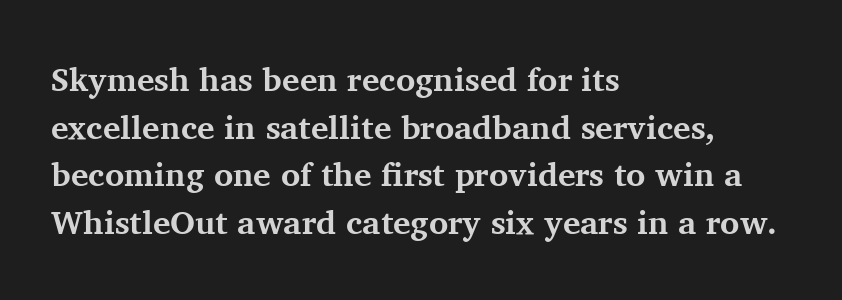
{"serif": "yes", "italic": "no", "bold": "yes", "weight": "bold", "width": "normal", "stroke_contrast": "medium", "x_height": "medium", "monospaced": "no", "underline": "no", "align": "left", "line_spacing": "normal", "line_spacing_ratio": 1.44, "letter_spacing": "normal", "letter_spacing_em": 0.0, "glyph_px": 33}
